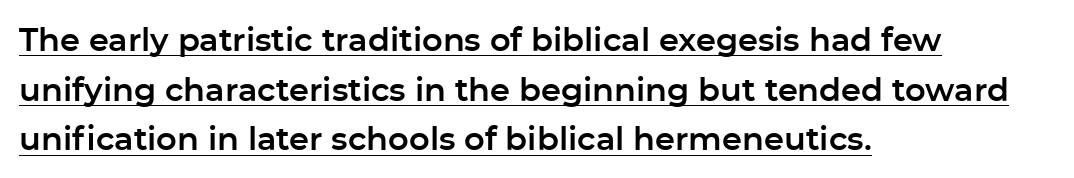
The image shows 32 px sans-serif type, upright; set left-aligned, normal line spacing (1.55x), normal letter spacing, underlined; low stroke contrast and a medium x-height.
